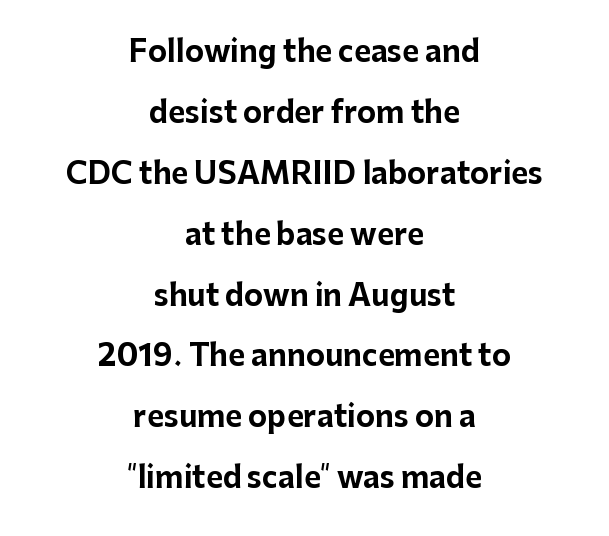
{"serif": "no", "italic": "no", "bold": "yes", "weight": "bold", "width": "normal", "stroke_contrast": "low", "x_height": "medium", "monospaced": "no", "underline": "no", "align": "center", "line_spacing": "loose", "line_spacing_ratio": 2.1, "letter_spacing": "normal", "letter_spacing_em": 0.0, "glyph_px": 29}
